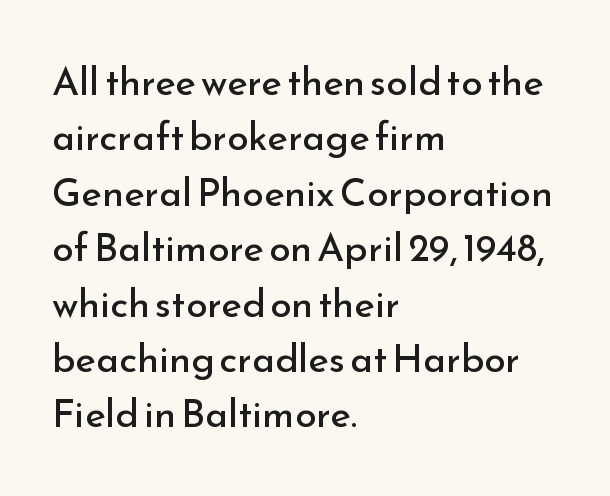
The image shows 39 px regular-weight sans-serif type, upright; set left-aligned, normal line spacing (1.42x), normal letter spacing, not underlined; low stroke contrast and a small x-height.
